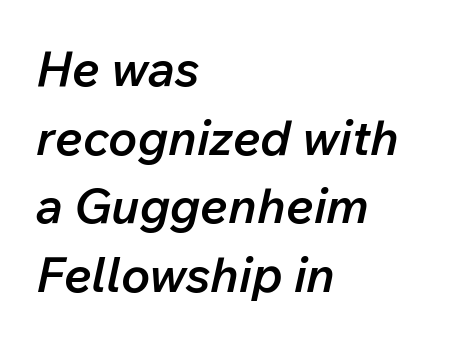
Q: Is the text bold? A: Semi-bold.
Q: Is the text italic (slanted)? A: Yes, it leans right by about 12 degrees.
Q: Is the text underlined? A: No.
Q: How is the paragraph aligned? A: Left-aligned.
Q: Is the spacing between letters normal or unusually wide? A: Normal.
Q: Is the spacing between lines tight, normal or loose? A: Normal.
Q: Width (condensed, normal, or wide)? A: Normal.
Q: Stroke contrast? A: Low.
Q: x-height? A: Medium.
Q: Monospaced? A: No.
